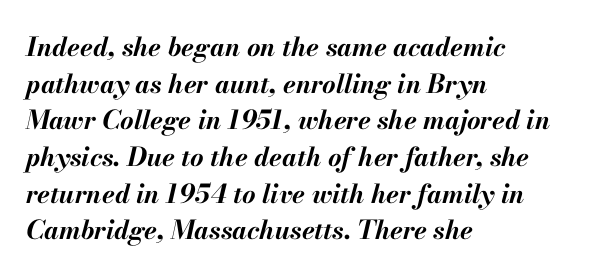
{"italic": "yes", "lean": "right", "slant_degrees": 13, "bold": "yes", "underline": "no", "align": "left", "line_spacing": "normal", "line_spacing_ratio": 1.41, "letter_spacing": "normal", "letter_spacing_em": 0.0, "glyph_px": 26}
